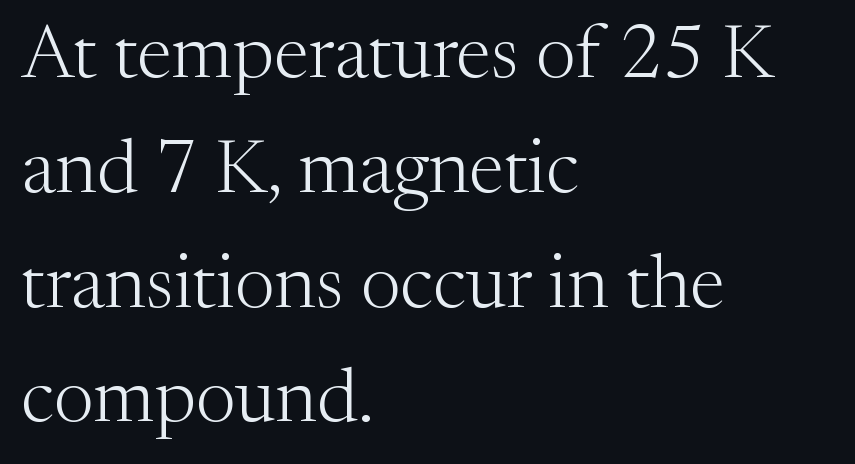
{"serif": "yes", "italic": "no", "bold": "no", "weight": "light", "width": "normal", "stroke_contrast": "medium", "x_height": "medium", "monospaced": "no", "underline": "no", "align": "left", "line_spacing": "normal", "line_spacing_ratio": 1.51, "letter_spacing": "normal", "letter_spacing_em": 0.0, "glyph_px": 76}
